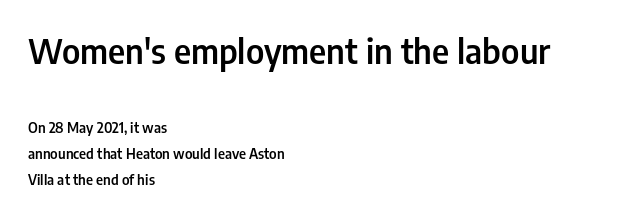
The image shows 34 px semibold, condensed sans-serif type, upright; set left-aligned, line spacing 1.85x, normal letter spacing, not underlined; the first (top) block is 2.43x larger; low stroke contrast and a medium x-height.
